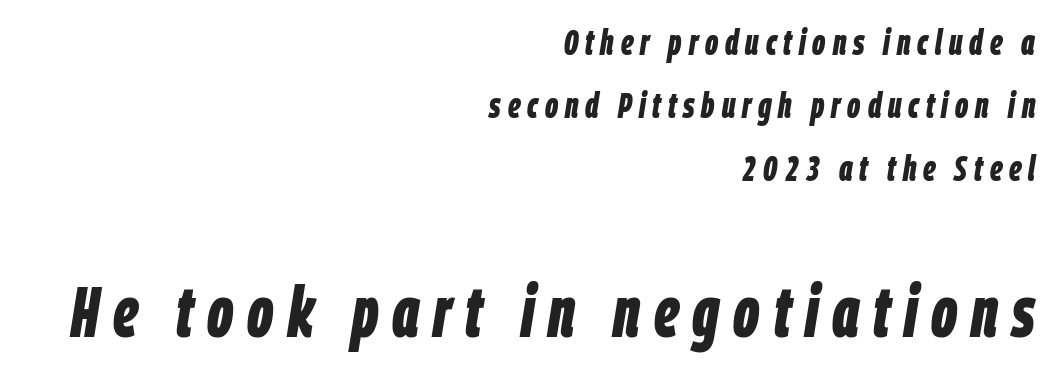
Horizontally, the lines are justified to the trailing edge only. You could not count columns in this text — the font is proportionally spaced. Notice how thick the strokes are: this is what a full bold looks like. The block sitting lower on the canvas is the one with enlarged characters. No word sits above an underline.
